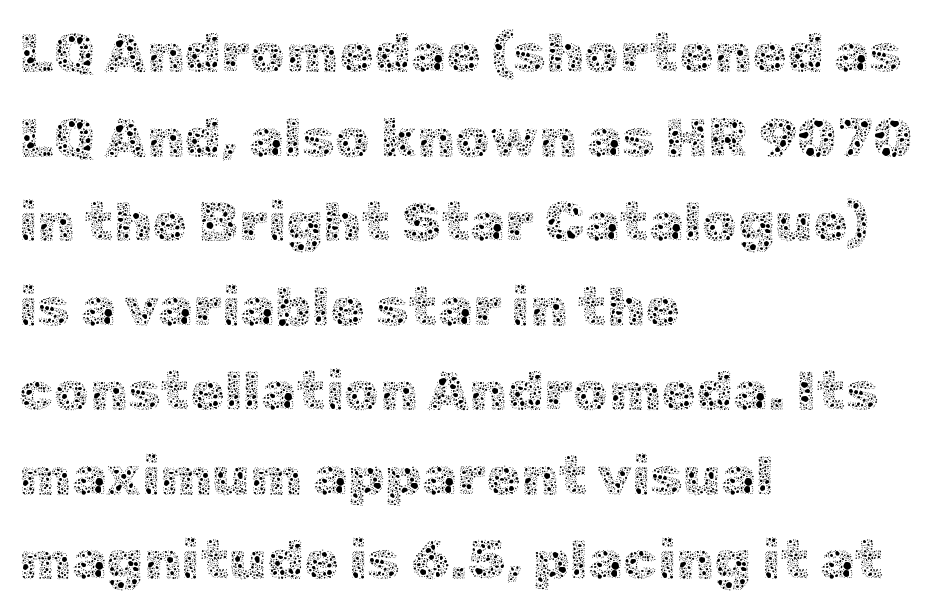
Q: Is the text bold? A: No.
Q: Is the text italic (slanted)? A: No, it is upright.
Q: Is the text underlined? A: No.
Q: How is the paragraph aligned? A: Left-aligned.
Q: Is the spacing between letters normal or unusually wide? A: Normal.
Q: Is the spacing between lines tight, normal or loose? A: Normal.
Q: Width (condensed, normal, or wide)? A: Normal.
Q: x-height? A: Medium.
Q: Monospaced? A: No.
